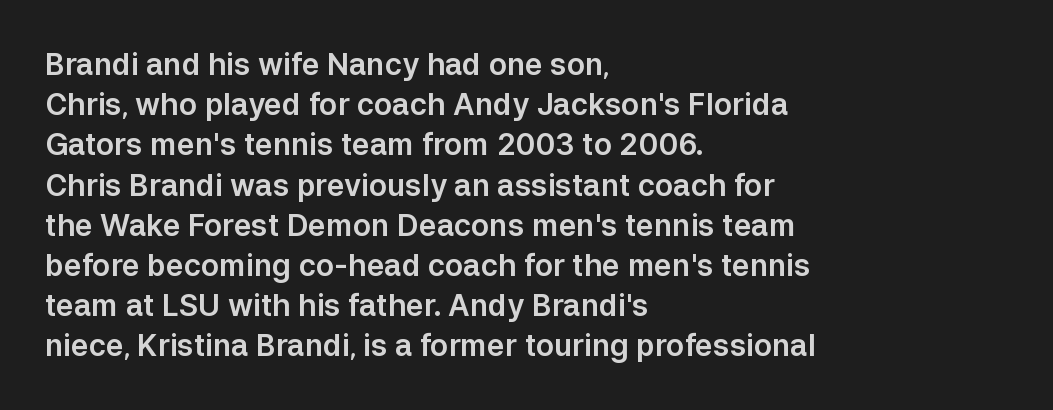
{"serif": "no", "italic": "no", "width": "normal", "stroke_contrast": "low", "x_height": "medium", "monospaced": "no", "underline": "no", "align": "left", "line_spacing": "normal", "line_spacing_ratio": 1.34, "letter_spacing": "normal", "letter_spacing_em": 0.0, "glyph_px": 30}
